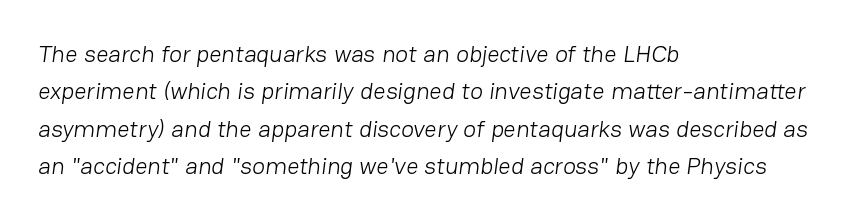
{"bold": "no", "underline": "no", "align": "left", "line_spacing": "normal", "line_spacing_ratio": 1.56, "letter_spacing": "normal", "letter_spacing_em": 0.0, "glyph_px": 24}
